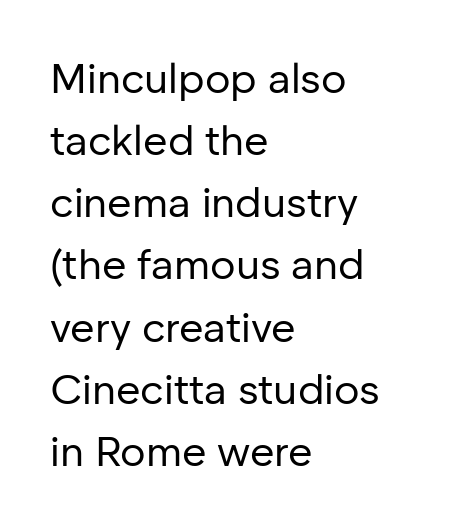
{"serif": "no", "italic": "no", "bold": "no", "weight": "regular", "width": "normal", "stroke_contrast": "low", "x_height": "medium", "monospaced": "no", "underline": "no", "align": "left", "line_spacing": "normal", "line_spacing_ratio": 1.48, "letter_spacing": "normal", "letter_spacing_em": 0.0, "glyph_px": 42}
